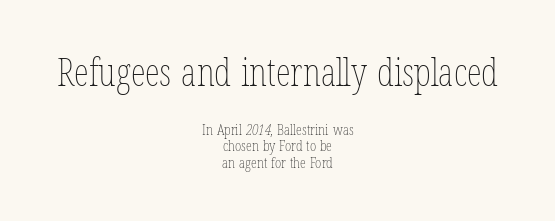
Leftover space on each line is divided equally before and after the words. The emphasis by scale lands on block number one, above. Weight: regular or lighter. The letters sit at their default tracking, neither squeezed nor spread.
